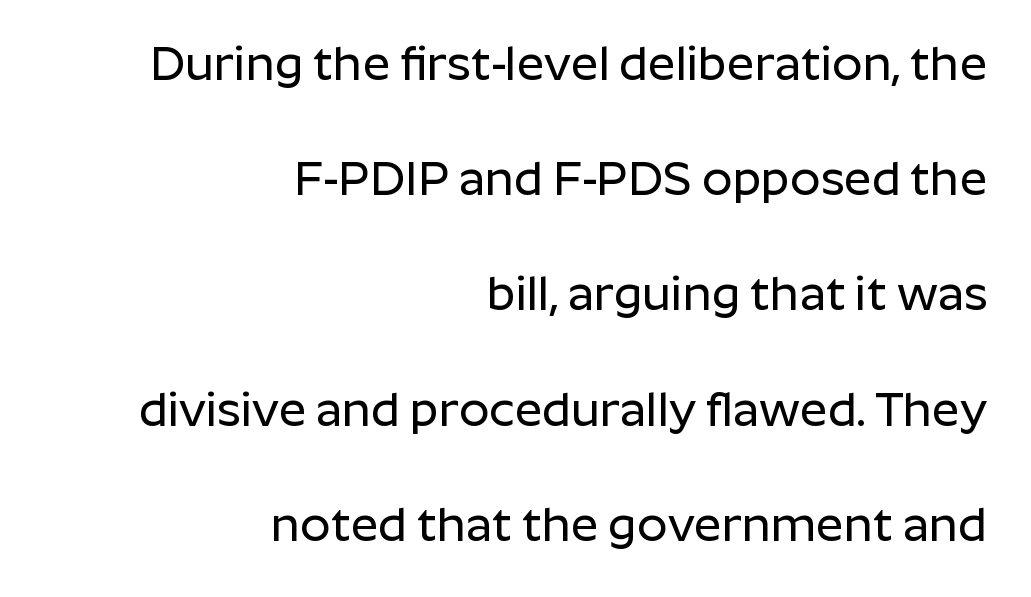
The image shows 48 px sans-serif type, upright; set right-aligned, loose line spacing (2.4x), normal letter spacing, not underlined; low stroke contrast and a medium x-height.
